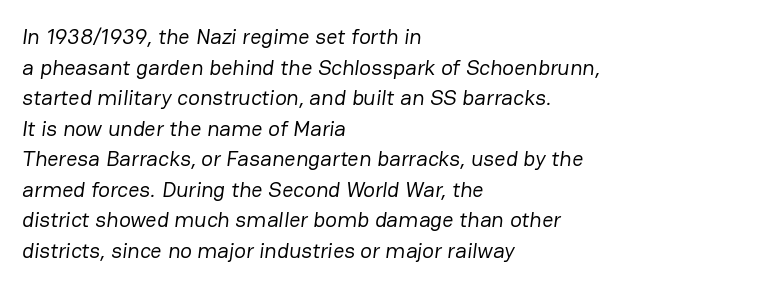
The letters sit at their default tracking, neither squeezed nor spread. Check under the words: just untouched page. The characters are drawn with everyday or finer stroke widths. A typesetter would call this leading conventional body-copy spacing.
